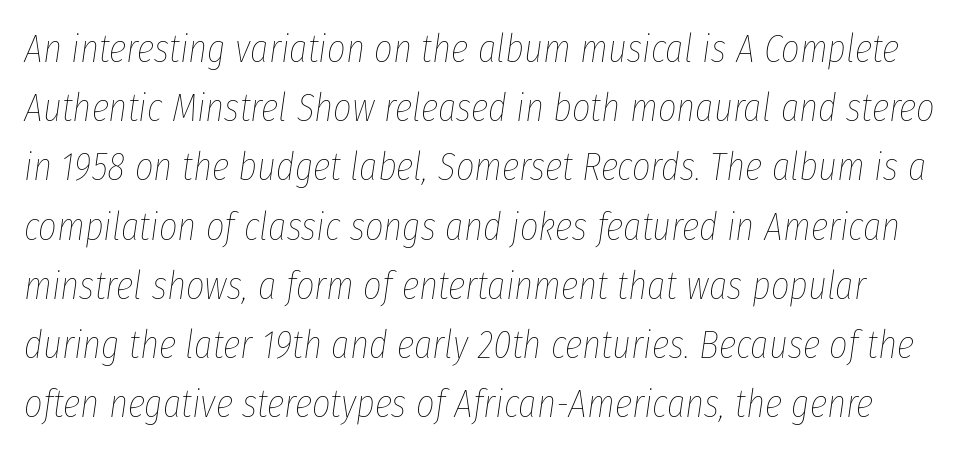
Q: Is the text bold? A: No.
Q: Is the text italic (slanted)? A: Yes, it leans right by about 8 degrees.
Q: Is the text underlined? A: No.
Q: Is the spacing between letters normal or unusually wide? A: Normal.
Q: Is the spacing between lines tight, normal or loose? A: Normal.
Q: Width (condensed, normal, or wide)? A: Condensed.
Q: Stroke contrast? A: Low.
Q: x-height? A: Medium.
Q: Monospaced? A: No.
